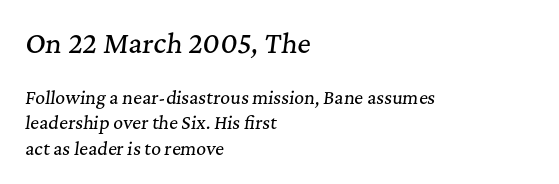
{"italic": "yes", "lean": "right", "slant_degrees": 7, "underline": "no", "align": "left", "line_spacing": "normal", "line_spacing_ratio": 1.5, "letter_spacing": "normal", "letter_spacing_em": 0.0, "larger_block": "first", "size_ratio": 1.53, "glyph_px": 26}
